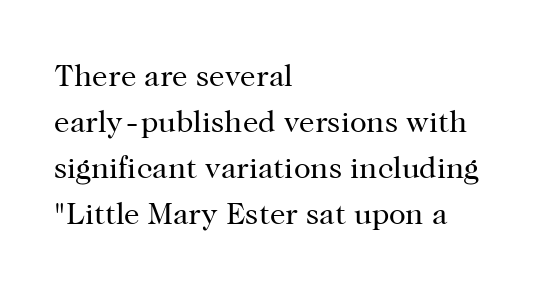
{"serif": "yes", "italic": "no", "bold": "no", "weight": "regular", "width": "normal", "stroke_contrast": "high", "x_height": "medium", "monospaced": "no", "underline": "no", "align": "left", "line_spacing": "normal", "line_spacing_ratio": 1.48, "letter_spacing": "normal", "letter_spacing_em": 0.0, "glyph_px": 31}
